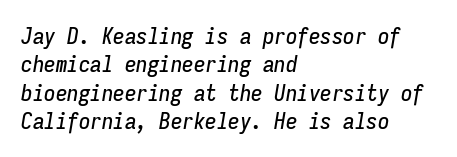
The glyphs are unaccompanied by any horizontal stroke below them. The specimen reads as italic at a glance. The type is set solid horizontally, with unmodified tracking. Left-aligned paragraph, ragged on the right.
